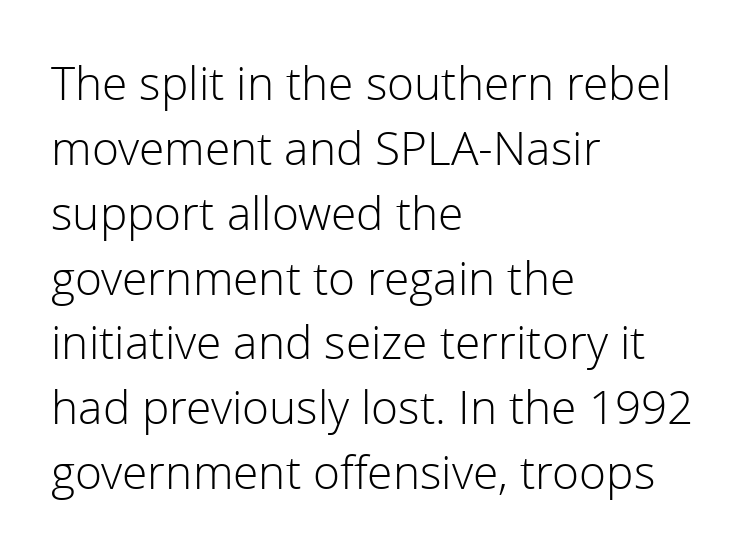
Q: Is the text bold? A: No.
Q: Is the text italic (slanted)? A: No, it is upright.
Q: Is the typeface a serif or a sans-serif typeface? A: Sans-serif.
Q: Is the text underlined? A: No.
Q: How is the paragraph aligned? A: Left-aligned.
Q: Is the spacing between letters normal or unusually wide? A: Normal.
Q: Is the spacing between lines tight, normal or loose? A: Normal.
Q: Width (condensed, normal, or wide)? A: Normal.
Q: Stroke contrast? A: Low.
Q: x-height? A: Medium.
Q: Monospaced? A: No.
